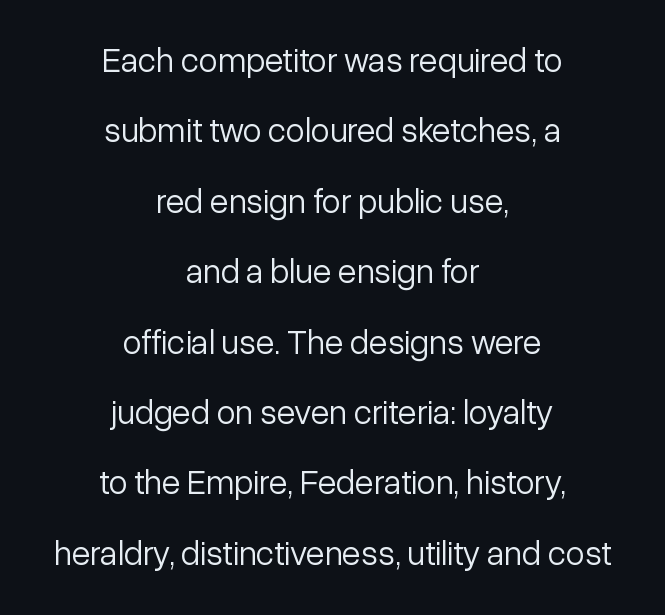
Check under the words: just untouched page. The letters stand straight up with perfectly vertical stems. Interline gaps are noticeably wide in this sample. To sum up the face: it is a sans, with no serifs. Nothing heavy about these letters — not bold at all.
